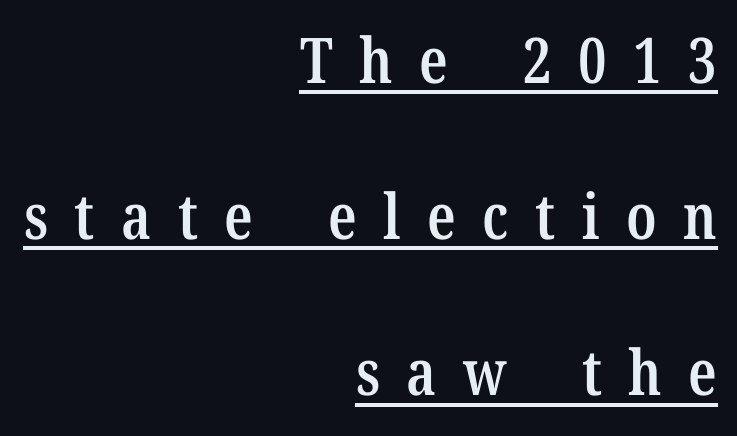
The image shows 63 px semibold, condensed serif type, upright; set right-aligned, loose line spacing (2.48x), unusually wide letter spacing (+0.42 em), underlined; low stroke contrast and a medium x-height.
